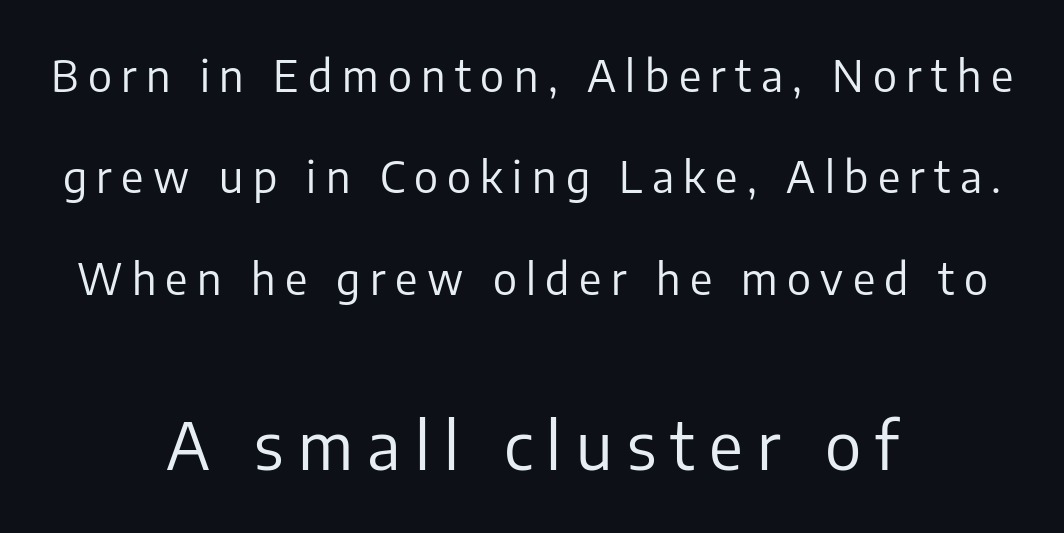
Notice how the passage keeps no hard edge, just a central spine. You could not count columns in this text — the font is proportionally spaced. Observe the absence of serifs on each vertical stroke in this sample. In this sample the second text group is rendered at the bigger scale.
